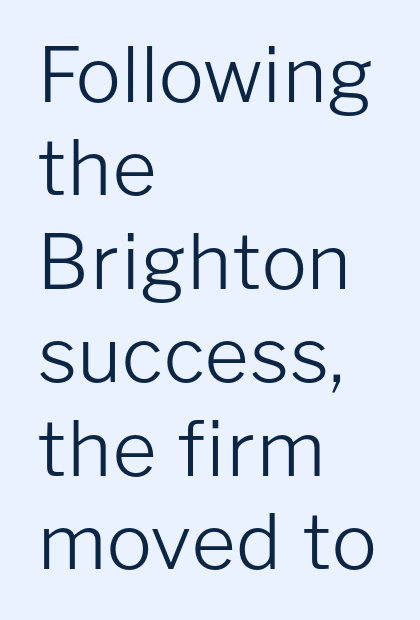
Q: Is the text bold? A: No.
Q: Is the text italic (slanted)? A: No, it is upright.
Q: Is the typeface a serif or a sans-serif typeface? A: Sans-serif.
Q: Is the text underlined? A: No.
Q: How is the paragraph aligned? A: Left-aligned.
Q: Is the spacing between letters normal or unusually wide? A: Normal.
Q: Width (condensed, normal, or wide)? A: Normal.
Q: Stroke contrast? A: Low.
Q: x-height? A: Medium.
Q: Monospaced? A: No.
